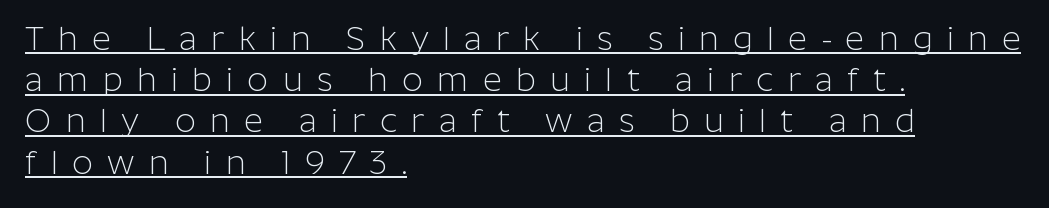
Somebody hit Ctrl+U on this one — the words are underlined. Upright lettering throughout. Is the block centered? No — it sits flush against the left margin. Successive baselines arrive at the customary interval. I'd call this a sans setting — the letters go barefoot. Spacing verdict: proportional, widths tailored to each character.
